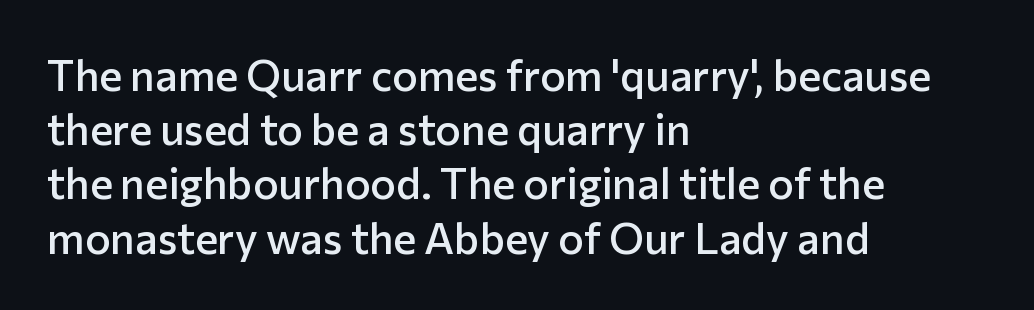
The image shows 43 px semibold sans-serif type, upright; set left-aligned, normal line spacing (1.26x), normal letter spacing, not underlined; low stroke contrast and a medium x-height.
